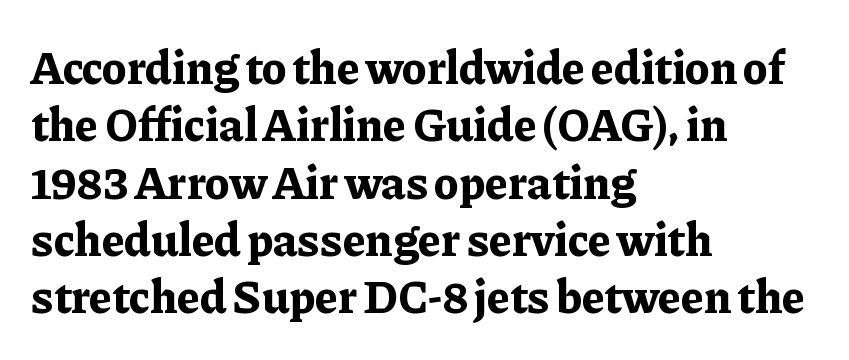
{"serif": "yes", "italic": "no", "bold": "yes", "weight": "bold", "width": "normal", "stroke_contrast": "low", "x_height": "medium", "monospaced": "no", "underline": "no", "align": "left", "line_spacing_ratio": 1.22, "letter_spacing": "normal", "letter_spacing_em": 0.0, "glyph_px": 47}
